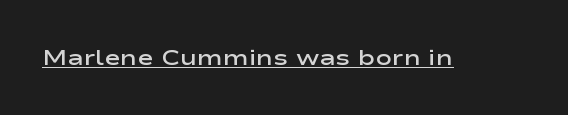
The image shows 22 px text type, upright; set normal letter spacing, underlined.
